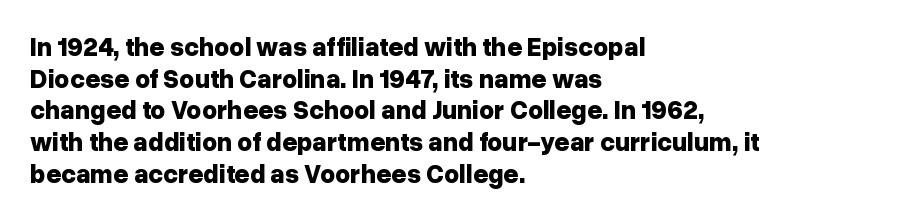
{"italic": "no", "bold": "yes", "underline": "no", "align": "left", "line_spacing_ratio": 1.22, "letter_spacing": "normal", "letter_spacing_em": 0.0, "glyph_px": 26}
